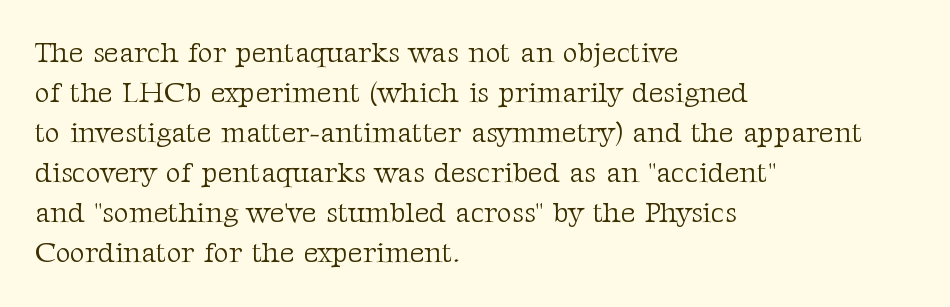
{"serif": "yes", "italic": "no", "bold": "no", "weight": "light", "width": "normal", "stroke_contrast": "medium", "x_height": "medium", "monospaced": "no", "underline": "no", "align": "left", "line_spacing": "normal", "line_spacing_ratio": 1.38, "letter_spacing": "normal", "letter_spacing_em": 0.0, "glyph_px": 29}
